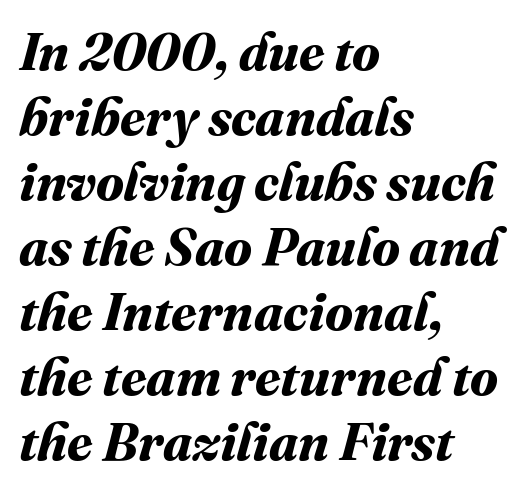
The image shows 52 px bold type; set left-aligned, normal line spacing (1.25x), normal letter spacing, not underlined; medium stroke contrast and a medium x-height.
